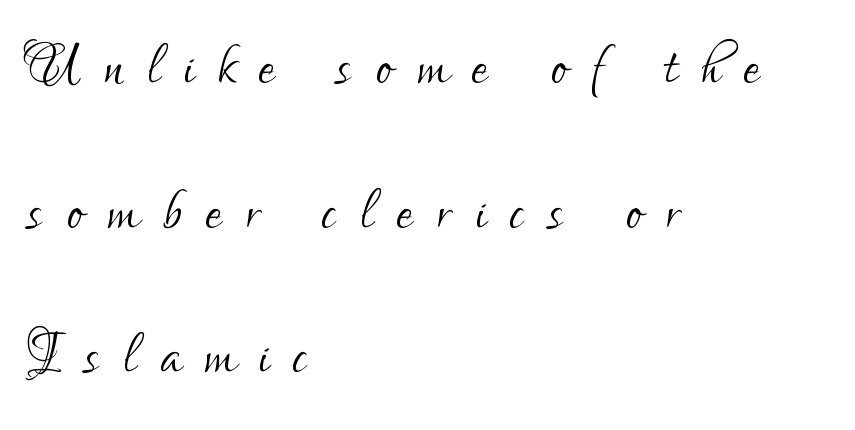
Each word looks stretched out because of the extra space between its letters. Lines of text with bare space underneath. You could not count columns in this text — the font is proportionally spaced. A student would call this left alignment; a typographer would say flush left, rag right.
